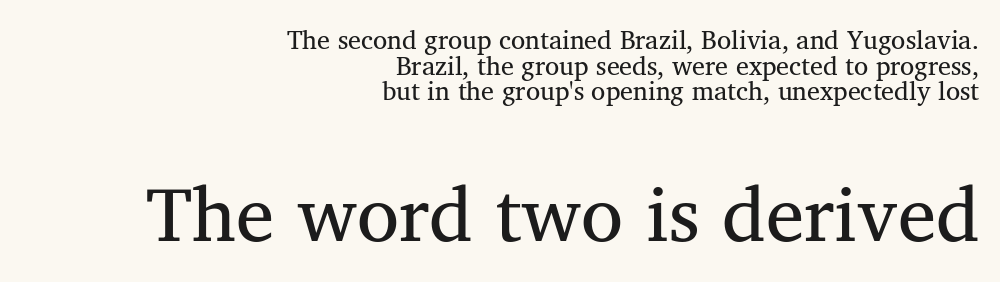
The image shows 77 px serif type, upright; set right-aligned, tight line spacing (0.99x), normal letter spacing, not underlined; the second (bottom) block is 2.96x larger; medium stroke contrast and a medium x-height.
